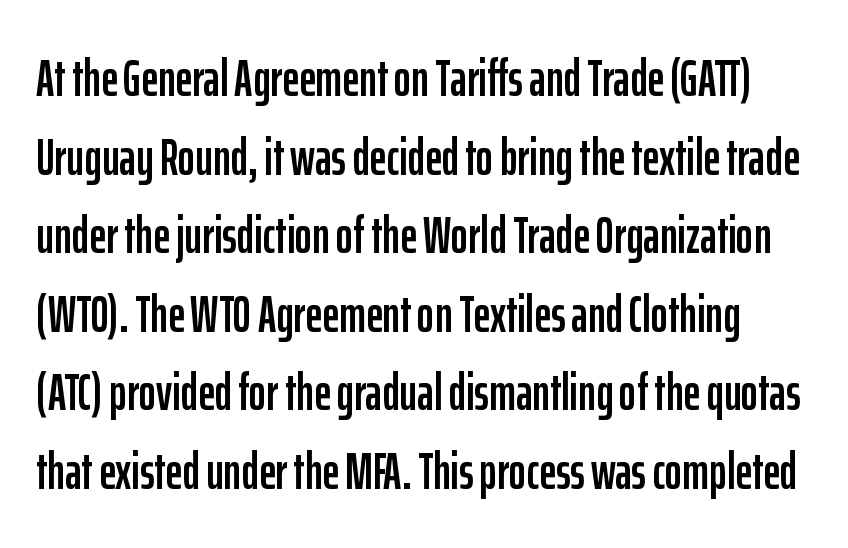
Tracking value appears to be zero — textbook default spacing. Here the designer chose a conventional face with non-uniform glyph widths. Notice how the stems are strictly vertical — no italics here. Check under the words: just untouched page.
